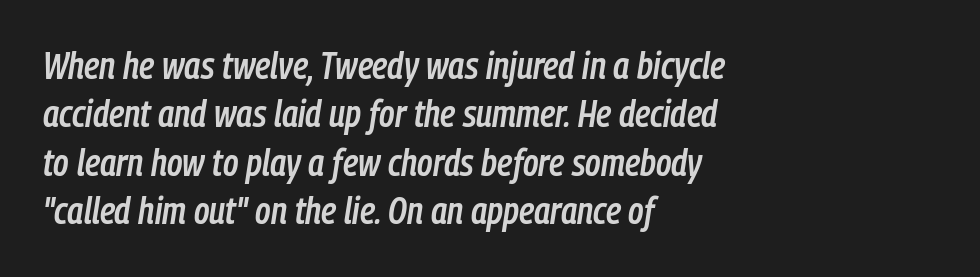
{"italic": "yes", "lean": "right", "slant_degrees": 9, "bold": "semi", "weight": "semibold", "width": "condensed", "stroke_contrast": "low", "x_height": "medium", "monospaced": "no", "underline": "no", "align": "left", "line_spacing": "normal", "line_spacing_ratio": 1.31, "letter_spacing": "normal", "letter_spacing_em": 0.0, "glyph_px": 37}
